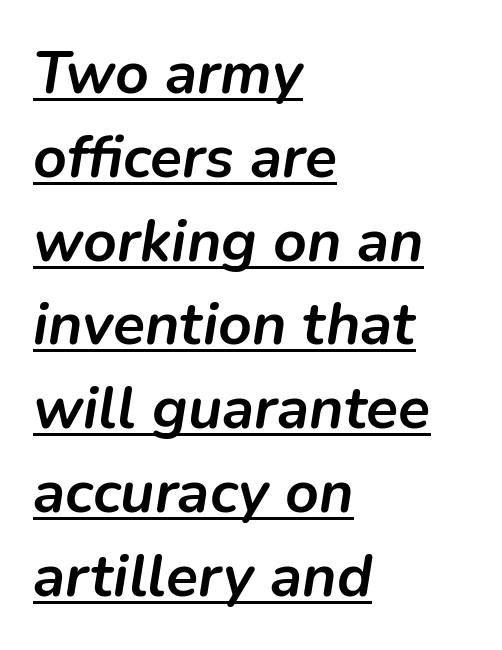
Q: Is the text bold? A: Yes.
Q: Is the text italic (slanted)? A: Yes, it leans right by about 9 degrees.
Q: Is the text underlined? A: Yes.
Q: How is the paragraph aligned? A: Left-aligned.
Q: Is the spacing between letters normal or unusually wide? A: Normal.
Q: Is the spacing between lines tight, normal or loose? A: Normal.
Q: Width (condensed, normal, or wide)? A: Normal.
Q: Stroke contrast? A: Low.
Q: x-height? A: Medium.
Q: Monospaced? A: No.
